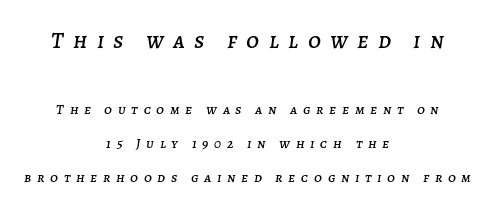
Q: Is the text italic (slanted)? A: Yes, it leans right by about 7 degrees.
Q: Is the text underlined? A: No.
Q: How is the paragraph aligned? A: Centered.
Q: Is the spacing between letters normal or unusually wide? A: Unusually wide.
Q: Is the spacing between lines tight, normal or loose? A: Loose.
Q: Which block of text is set in a larger size, the first (top) or the second (bottom)? A: The first (top) one.
